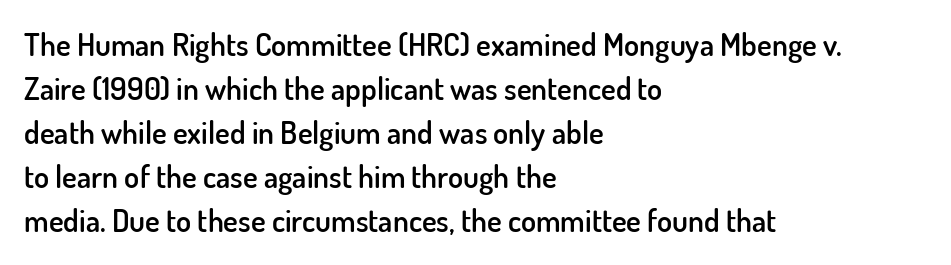
Q: Is the text bold? A: Semi-bold.
Q: Is the text italic (slanted)? A: No, it is upright.
Q: Is the typeface a serif or a sans-serif typeface? A: Sans-serif.
Q: Is the text underlined? A: No.
Q: How is the paragraph aligned? A: Left-aligned.
Q: Is the spacing between letters normal or unusually wide? A: Normal.
Q: Is the spacing between lines tight, normal or loose? A: Normal.
Q: Width (condensed, normal, or wide)? A: Normal.
Q: Stroke contrast? A: Low.
Q: x-height? A: Small.
Q: Monospaced? A: No.
